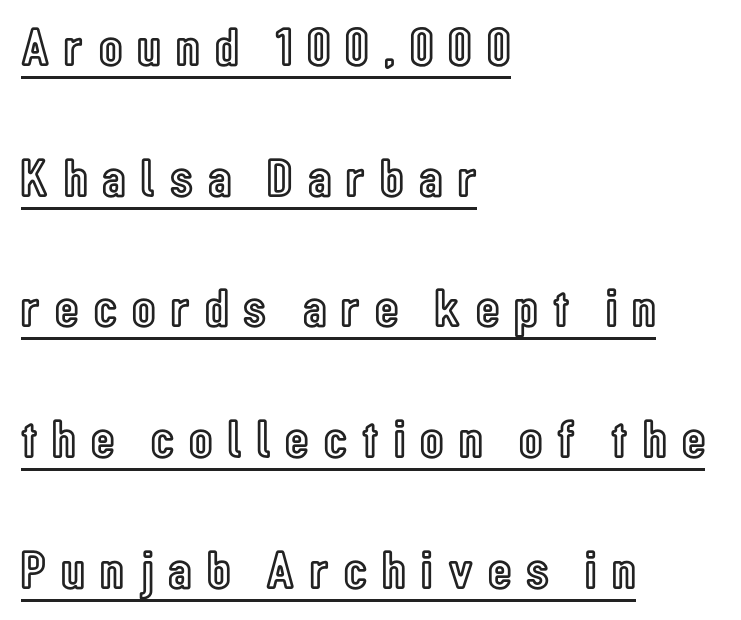
Designer's note — italics off, roman on. This sample uses expanded letter spacing, leaving extra air between glyphs. The letters advance in unequal steps, a hallmark of proportional type. The vertical gap from one line to the next is large. The paragraph shown leans on its left margin. The sample's only ornament is a line tracing under the words.
